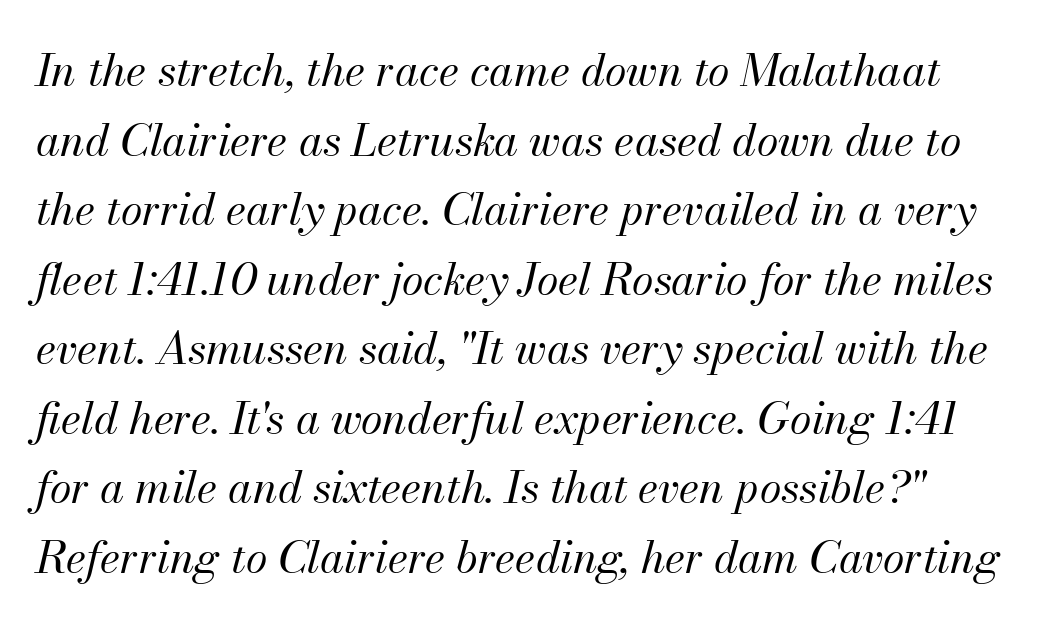
The axis of the letterforms is tilted away from vertical. Letter spacing: default. These lines are rendered in a variable-pitch font. Stems and bowls with no extra thickness — not bold.
